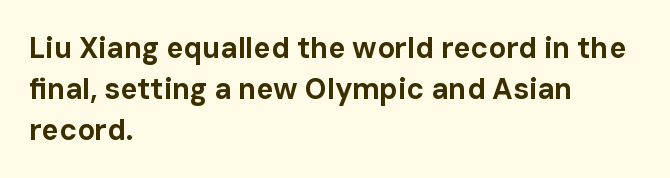
Observe the absence of serifs on each vertical stroke in this sample. These lines are rendered in a variable-pitch font. Quick note: not italic, upright. A dark, heavy texture on the line: the type is bold.
